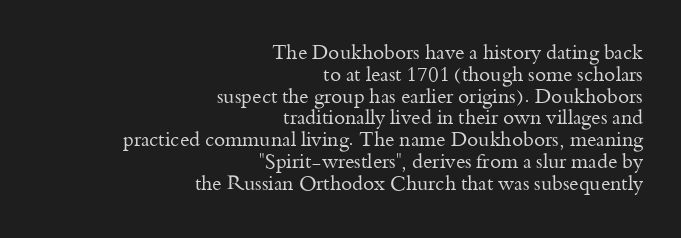
Q: Is the text bold? A: No.
Q: Is the text italic (slanted)? A: No, it is upright.
Q: Is the text underlined? A: No.
Q: How is the paragraph aligned? A: Right-aligned.
Q: Is the spacing between letters normal or unusually wide? A: Normal.
Q: Is the spacing between lines tight, normal or loose? A: Tight.
